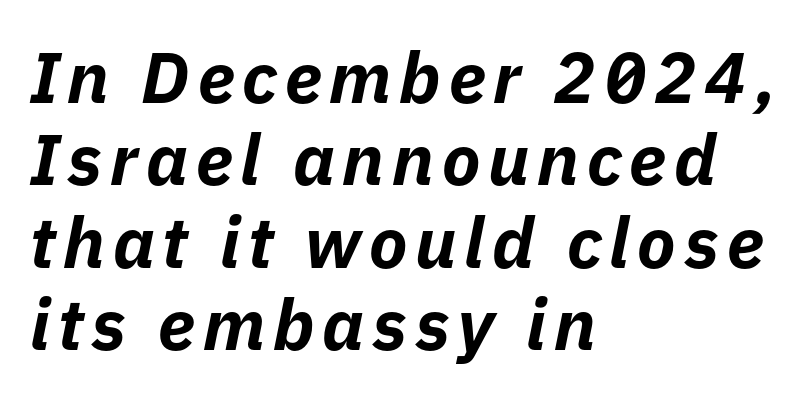
The image shows 71 px bold type, italic (leaning right); set left-aligned, line spacing 1.16x, not underlined; low stroke contrast and a medium x-height.
